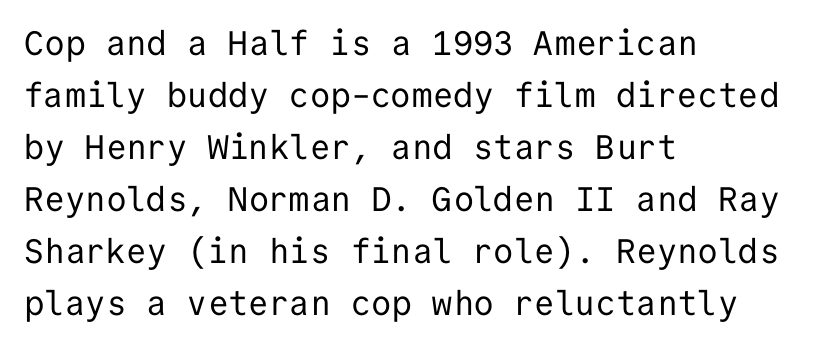
The image shows 34 px regular-weight sans-serif type, upright, monospaced; set left-aligned, normal line spacing (1.53x), normal letter spacing, not underlined; low stroke contrast and a medium x-height.
